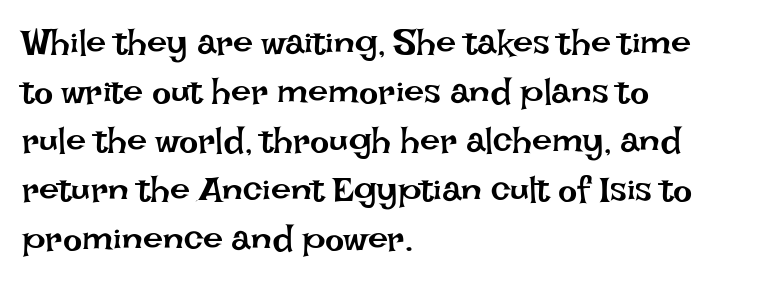
Descender tails drop into unmarked territory. Proportional: the letters do not fall into vertical columns. The passage shown has conventional tracking throughout. These lines are set flush left with a ragged right edge. The rendering uses a moderate line-height, typical for paragraphs. No letter is thick-stroked: the sample isn't bold.
